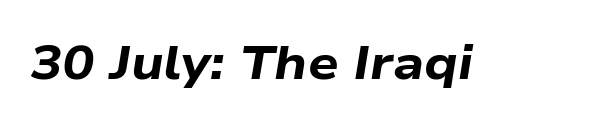
The zone under the glyphs is completely vacant. Each word holds together tightly as a unit, with standard inter-letter gaps. You could not count columns in this text — the font is proportionally spaced. These lines carry a lot of weight — the face is fully bold. In terms of posture, this sample is oblique.
